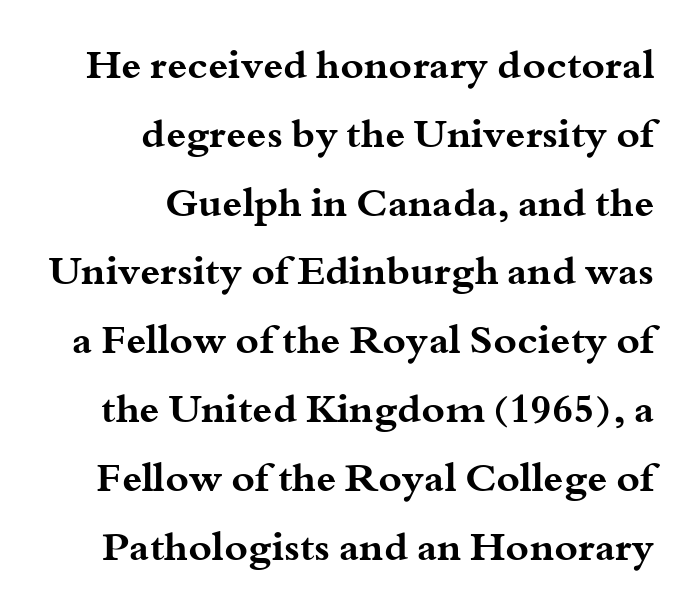
The image shows 40 px bold, wide serif type, upright; set right-aligned, line spacing 1.72x, normal letter spacing, not underlined; medium stroke contrast and a small x-height.
